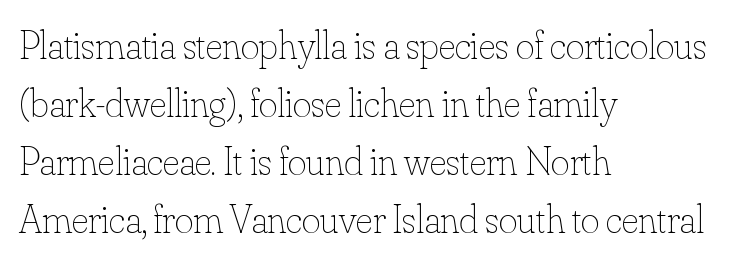
The image shows 40 px thin type, upright; set left-aligned, normal line spacing (1.45x), normal letter spacing, not underlined; low stroke contrast and a small x-height.
